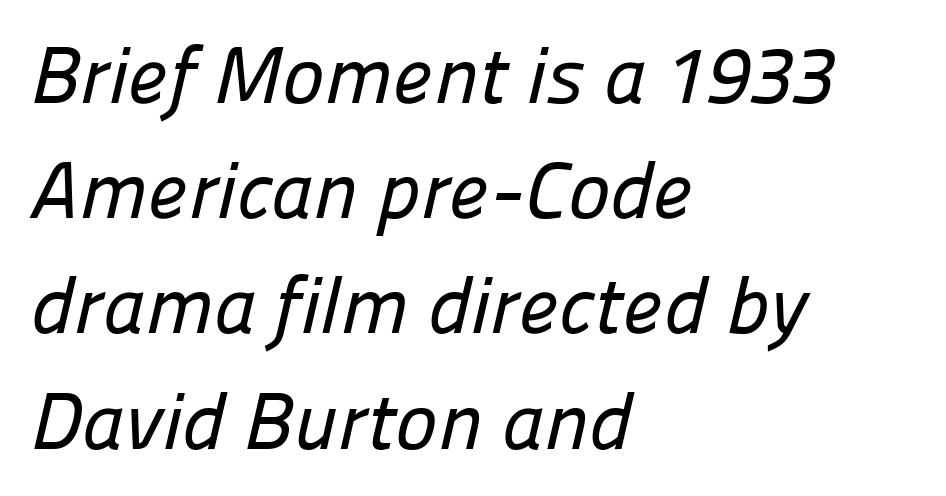
Vertically, the passage feels balanced, rows spaced as you'd expect. Letter spacing: default. Character widths vary here, with narrow letters taking less room than wide ones. The ragged edge is on the right, which tells us the setting is flush left.
